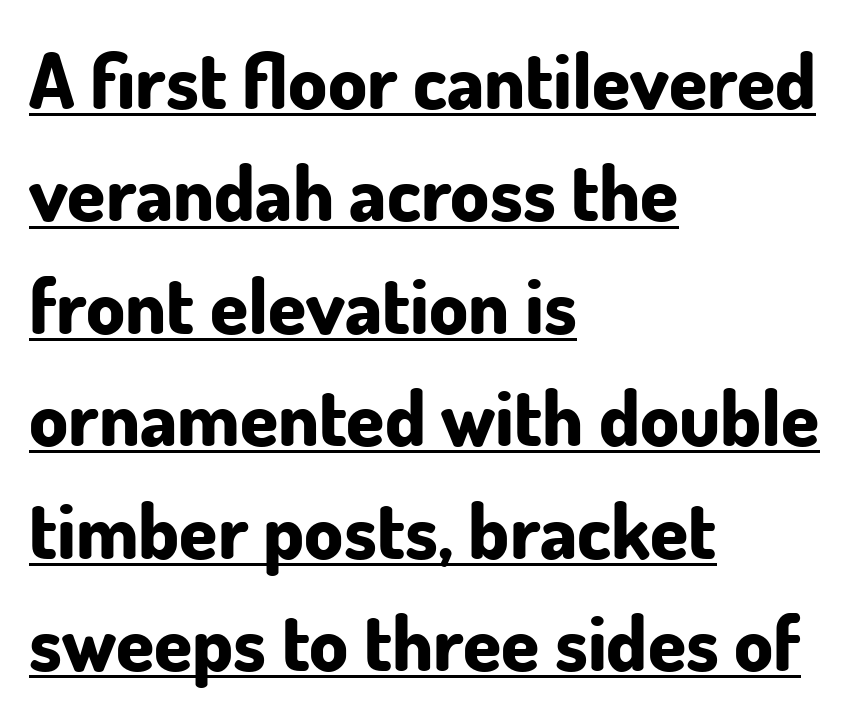
The image shows 77 px bold sans-serif type, upright; set left-aligned, normal line spacing (1.46x), normal letter spacing, underlined; low stroke contrast and a small x-height.
